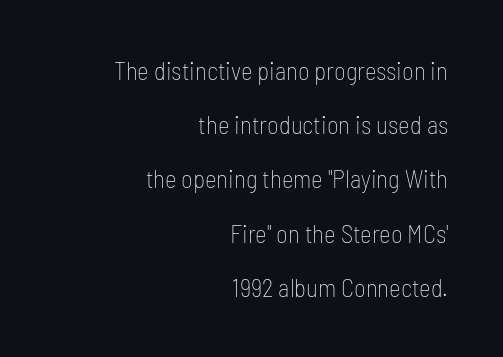
Standard letterfit; no display-style spreading of the glyphs. Is the type heavy? It reads as light-to-regular instead. The rendering uses a large line-height, opening up the rows. This is the regular roman posture of the typeface. The string is rendered with underlining switched off. The paragraph shown leans on its right margin.
